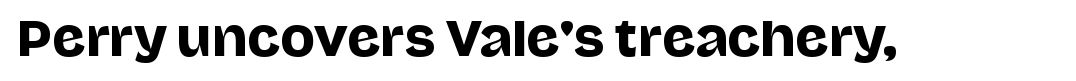
The image shows 46 px sans-serif type, upright; set normal letter spacing, not underlined; low stroke contrast and a large x-height.
